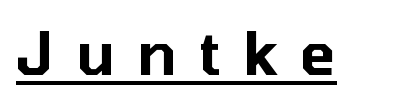
The image shows 59 px sans-serif type, upright; set unusually wide letter spacing (+0.38 em), underlined; low stroke contrast and a medium x-height.
